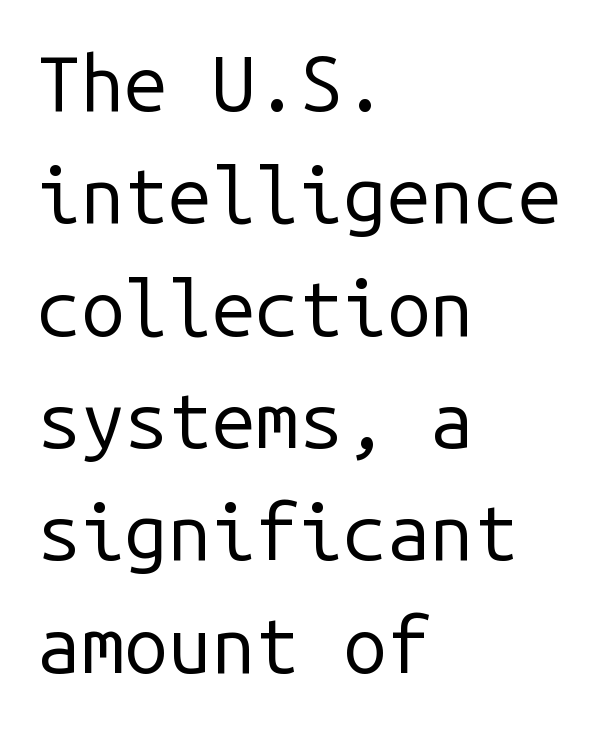
The area under the type is left untouched. The typeface has the unassuming heft of standard copy or less. The letters march in equal steps, a hallmark of fixed-pitch type. The line texture is even and compact thanks to regular tracking. This sample keeps an unexceptional amount of space between lines.
